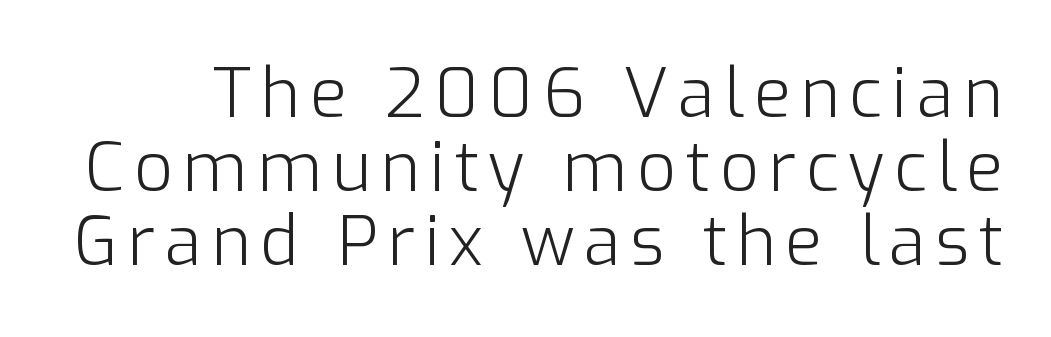
Q: Is the text bold? A: No.
Q: Is the text italic (slanted)? A: No, it is upright.
Q: Is the typeface a serif or a sans-serif typeface? A: Sans-serif.
Q: Is the text underlined? A: No.
Q: Is the spacing between lines tight, normal or loose? A: Tight.
Q: Width (condensed, normal, or wide)? A: Normal.
Q: Stroke contrast? A: Low.
Q: x-height? A: Medium.
Q: Monospaced? A: No.
